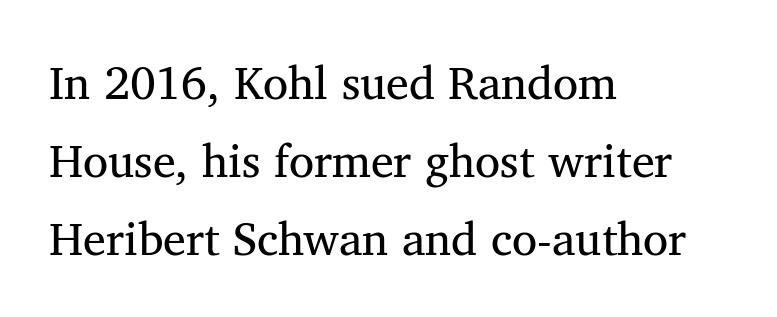
The image shows 46 px regular-weight serif type, upright; set left-aligned, normal line spacing (1.7x), normal letter spacing, not underlined; medium stroke contrast and a medium x-height.
